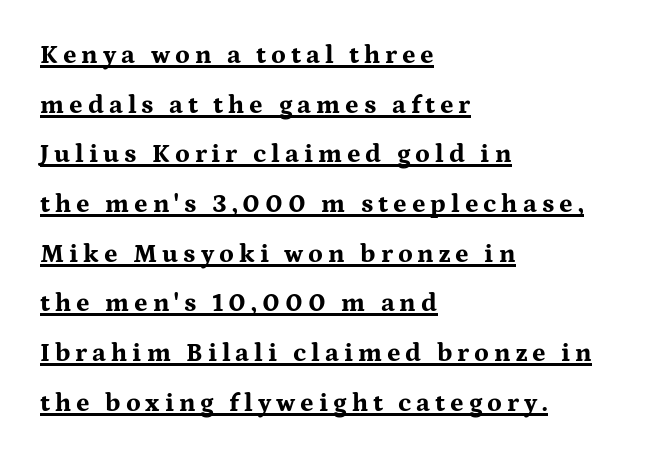
{"italic": "no", "bold": "yes", "underline": "yes", "align": "left", "line_spacing": "loose", "line_spacing_ratio": 1.91, "glyph_px": 26}
